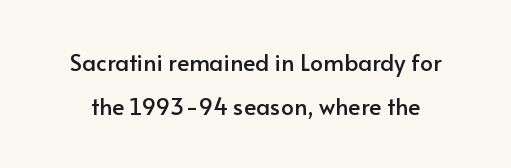
Q: Is the text italic (slanted)? A: No, it is upright.
Q: Is the text underlined? A: No.
Q: Is the spacing between letters normal or unusually wide? A: Normal.
Q: Is the spacing between lines tight, normal or loose? A: Loose.
